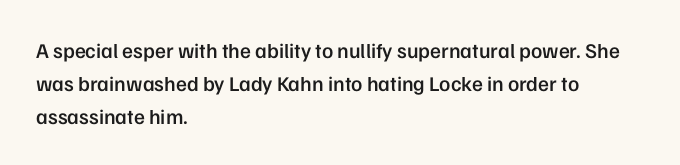
The image shows 21 px text type, upright; set left-aligned, normal line spacing (1.56x), normal letter spacing, not underlined.
